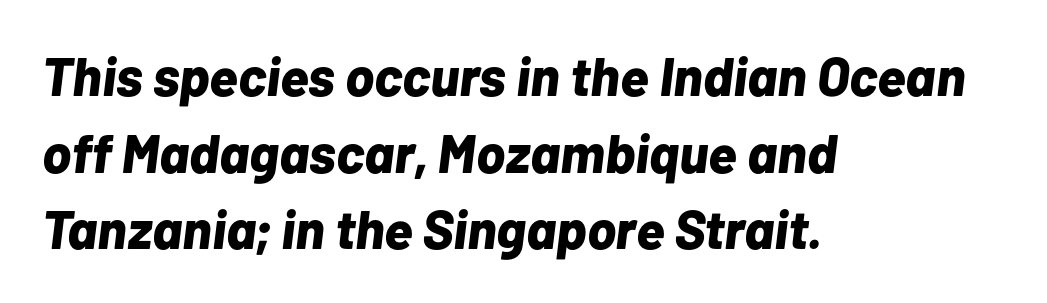
Q: Is the text bold? A: Yes.
Q: Is the text italic (slanted)? A: Yes, it leans right by about 7 degrees.
Q: Is the text underlined? A: No.
Q: How is the paragraph aligned? A: Left-aligned.
Q: Is the spacing between letters normal or unusually wide? A: Normal.
Q: Is the spacing between lines tight, normal or loose? A: Normal.
Q: Width (condensed, normal, or wide)? A: Normal.
Q: Stroke contrast? A: Low.
Q: x-height? A: Medium.
Q: Monospaced? A: No.
